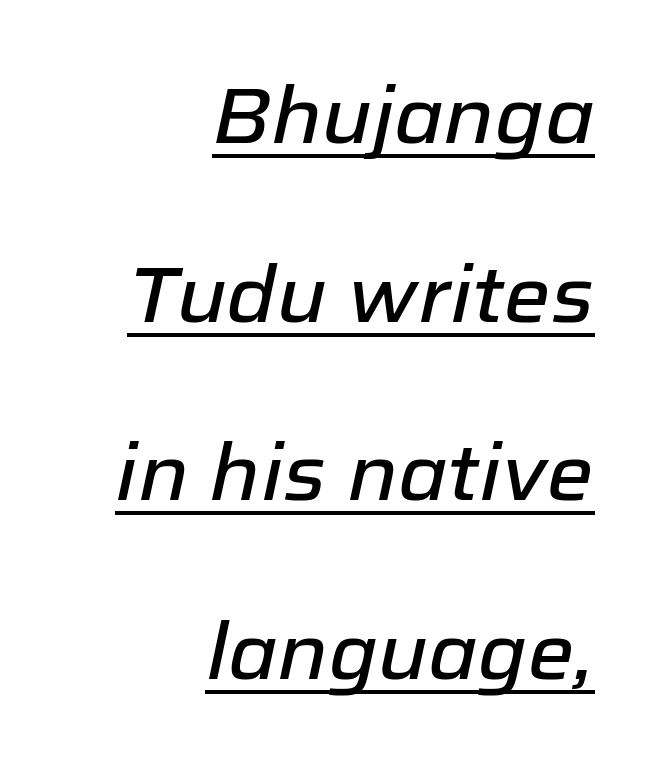
Q: Is the text italic (slanted)? A: Yes, it leans right by about 12 degrees.
Q: Is the text underlined? A: Yes.
Q: How is the paragraph aligned? A: Right-aligned.
Q: Is the spacing between letters normal or unusually wide? A: Normal.
Q: Is the spacing between lines tight, normal or loose? A: Loose.
Q: Width (condensed, normal, or wide)? A: Normal.
Q: Stroke contrast? A: Low.
Q: x-height? A: Medium.
Q: Monospaced? A: No.
